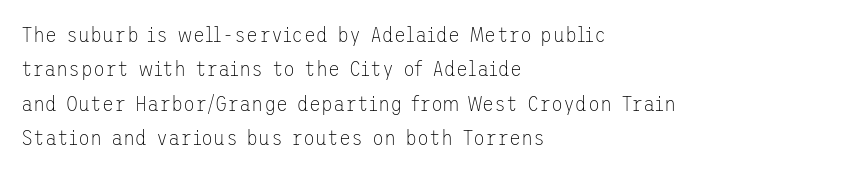
The specimen reads as upright at a glance. Is the stroke heavy? The answer is a plain regular-or-lighter. Clear beneath every line of the passage. Notice how descenders clear the ascenders below comfortably — that's standard leading.
